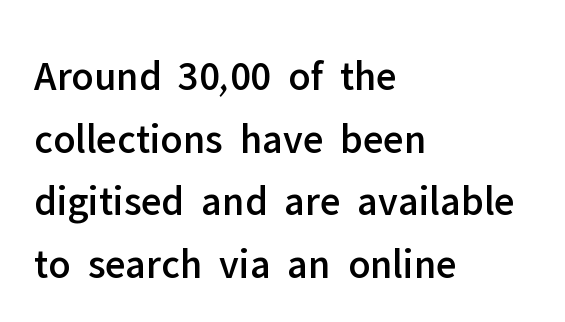
{"serif": "no", "italic": "no", "width": "normal", "stroke_contrast": "low", "x_height": "medium", "monospaced": "no", "underline": "no", "align": "left", "line_spacing": "normal", "line_spacing_ratio": 1.49, "letter_spacing": "normal", "letter_spacing_em": 0.0, "glyph_px": 42}
